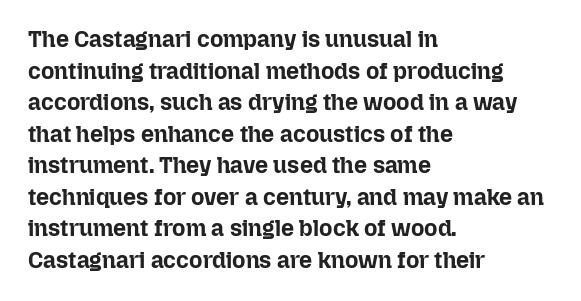
Q: Is the text bold? A: Yes.
Q: Is the text italic (slanted)? A: No, it is upright.
Q: Is the text underlined? A: No.
Q: How is the paragraph aligned? A: Left-aligned.
Q: Is the spacing between letters normal or unusually wide? A: Normal.
Q: Is the spacing between lines tight, normal or loose? A: Normal.
